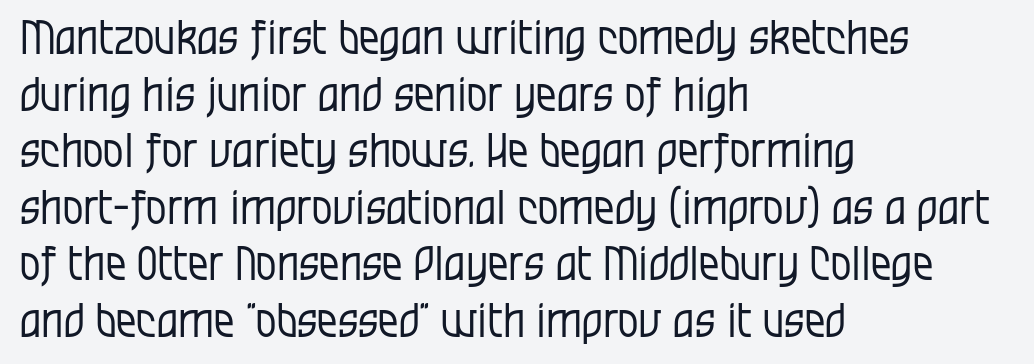
Q: Is the text bold? A: No.
Q: Is the text italic (slanted)? A: No, it is upright.
Q: Is the typeface a serif or a sans-serif typeface? A: Sans-serif.
Q: Is the text underlined? A: No.
Q: How is the paragraph aligned? A: Left-aligned.
Q: Is the spacing between letters normal or unusually wide? A: Normal.
Q: Width (condensed, normal, or wide)? A: Condensed.
Q: Stroke contrast? A: Low.
Q: x-height? A: Large.
Q: Monospaced? A: No.
